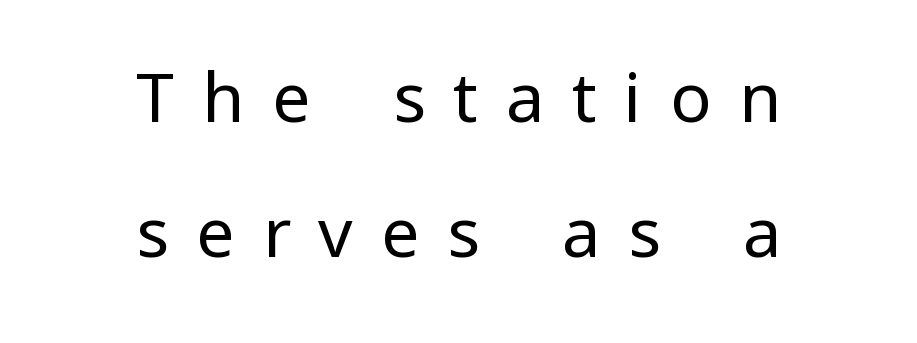
{"serif": "no", "italic": "no", "bold": "no", "weight": "regular", "width": "normal", "stroke_contrast": "low", "x_height": "medium", "monospaced": "no", "underline": "no", "align": "center", "line_spacing": "loose", "line_spacing_ratio": 1.99, "letter_spacing": "wide", "letter_spacing_em": 0.41, "glyph_px": 68}
